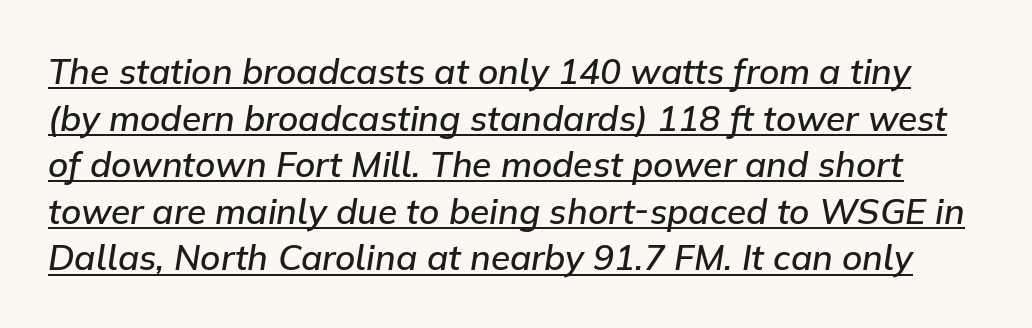
Q: Is the text bold? A: Semi-bold.
Q: Is the text italic (slanted)? A: Yes, it leans right by about 9 degrees.
Q: Is the text underlined? A: Yes.
Q: Is the spacing between letters normal or unusually wide? A: Normal.
Q: Is the spacing between lines tight, normal or loose? A: Normal.
Q: Width (condensed, normal, or wide)? A: Normal.
Q: Stroke contrast? A: Low.
Q: x-height? A: Medium.
Q: Monospaced? A: No.
